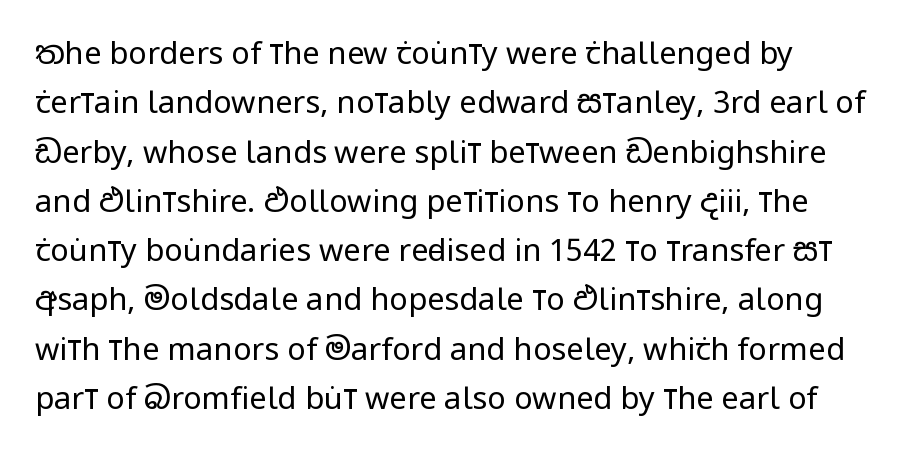
Q: Is the text bold? A: No.
Q: Is the text italic (slanted)? A: No, it is upright.
Q: Is the typeface a serif or a sans-serif typeface? A: Sans-serif.
Q: Is the text underlined? A: No.
Q: How is the paragraph aligned? A: Left-aligned.
Q: Is the spacing between letters normal or unusually wide? A: Normal.
Q: Is the spacing between lines tight, normal or loose? A: Normal.
Q: Width (condensed, normal, or wide)? A: Condensed.
Q: Stroke contrast? A: Low.
Q: x-height? A: Large.
Q: Monospaced? A: No.
